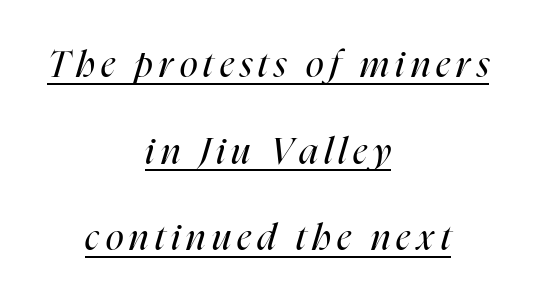
The image shows 37 px regular-weight, condensed type, italic (leaning right); set centered, loose line spacing (2.34x), underlined; high stroke contrast and a medium x-height.
